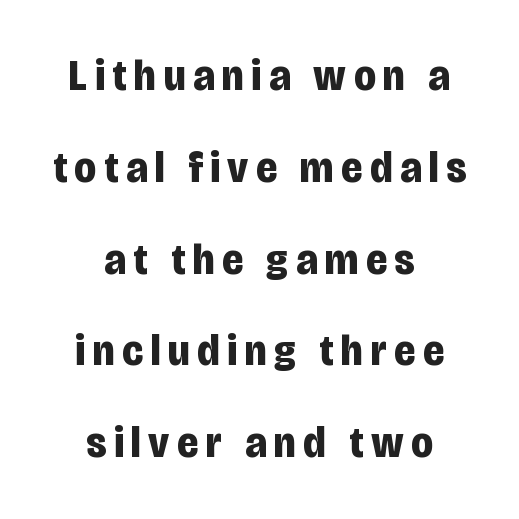
{"serif": "no", "italic": "no", "bold": "yes", "weight": "bold", "width": "condensed", "stroke_contrast": "low", "x_height": "large", "monospaced": "no", "underline": "no", "align": "center", "line_spacing": "loose", "line_spacing_ratio": 2.04, "glyph_px": 45}
